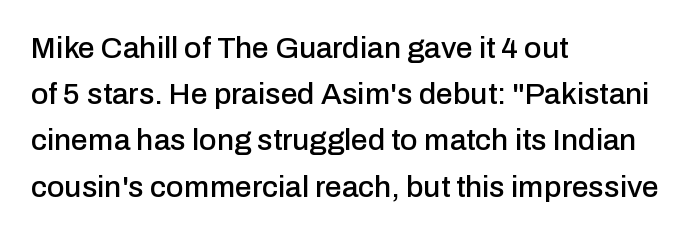
The designer left line spacing at the default. A sans-serif font was chosen for this passage. The lettering stays uniformly vertical, giving the passage a roman look. Type without underlining. Visually the block forms a straight wall on the left and a jagged coastline on the right.
